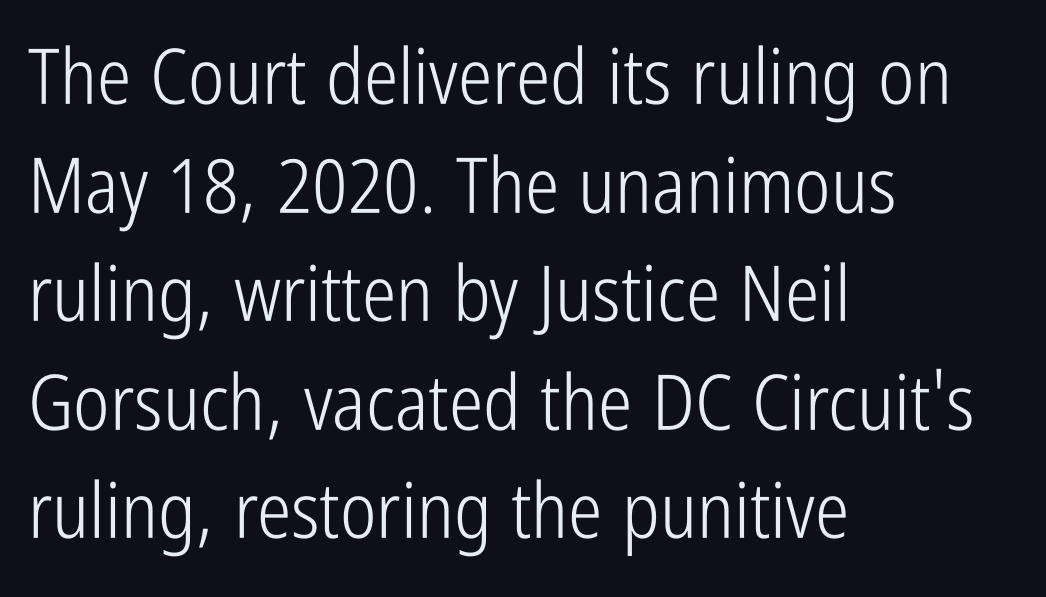
Examine the stroke ends and you'll find no serifs. Ink coverage per letter is moderate at most. The line texture is even and compact thanks to regular tracking. Posture: upright roman.
